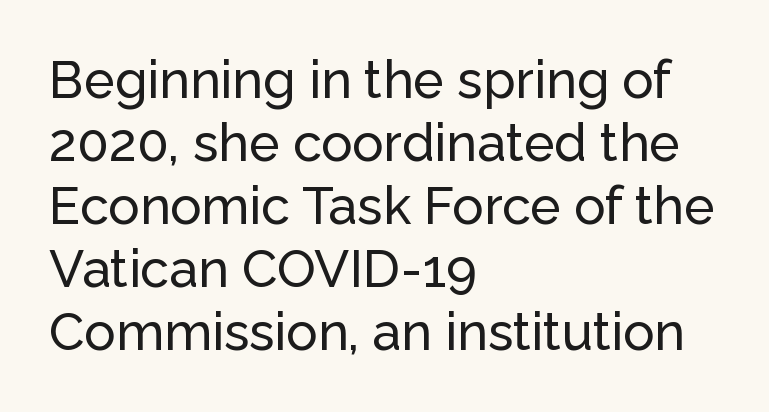
Q: Is the text italic (slanted)? A: No, it is upright.
Q: Is the typeface a serif or a sans-serif typeface? A: Sans-serif.
Q: Is the text underlined? A: No.
Q: How is the paragraph aligned? A: Left-aligned.
Q: Is the spacing between letters normal or unusually wide? A: Normal.
Q: Width (condensed, normal, or wide)? A: Normal.
Q: Stroke contrast? A: Low.
Q: x-height? A: Medium.
Q: Monospaced? A: No.
